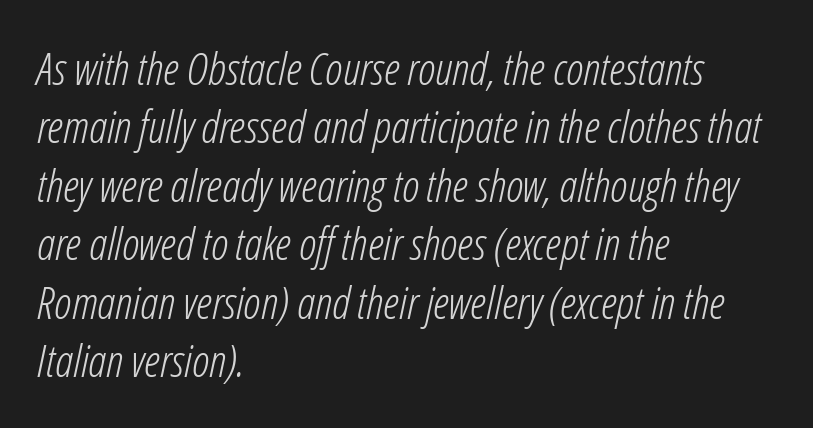
The image shows 45 px light, condensed type, italic (leaning right); set left-aligned, normal line spacing (1.3x), normal letter spacing, not underlined; low stroke contrast and a medium x-height.
